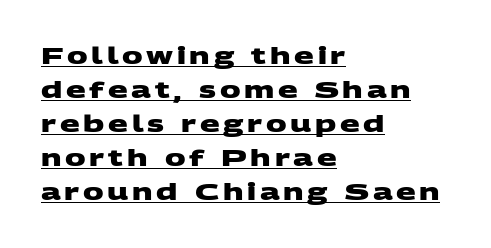
Q: Is the text bold? A: Yes.
Q: Is the text underlined? A: Yes.
Q: How is the paragraph aligned? A: Left-aligned.
Q: Is the spacing between lines tight, normal or loose? A: Normal.
